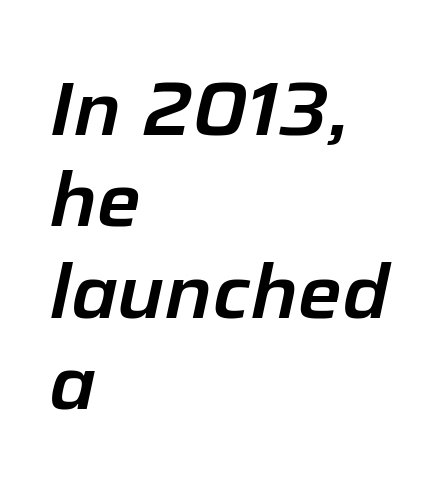
A student would call this left alignment; a typographer would say flush left, rag right. Think of a printed novel: that variable character pitch is what you see here. Quick note: italic. This rendering features lettering with no underline. The passage shown has conventional tracking throughout.
